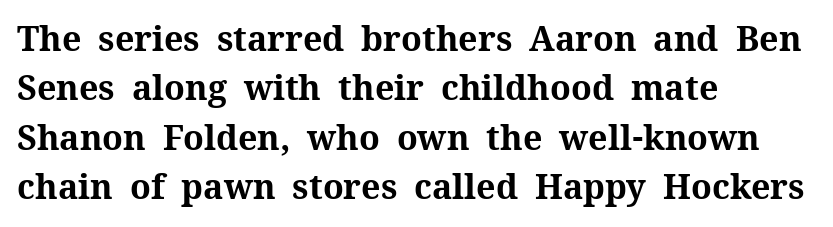
Q: Is the text bold? A: Yes.
Q: Is the text italic (slanted)? A: No, it is upright.
Q: Is the typeface a serif or a sans-serif typeface? A: Serif.
Q: Is the text underlined? A: No.
Q: How is the paragraph aligned? A: Left-aligned.
Q: Is the spacing between letters normal or unusually wide? A: Normal.
Q: Is the spacing between lines tight, normal or loose? A: Normal.
Q: Width (condensed, normal, or wide)? A: Normal.
Q: Stroke contrast? A: Medium.
Q: x-height? A: Medium.
Q: Monospaced? A: No.
